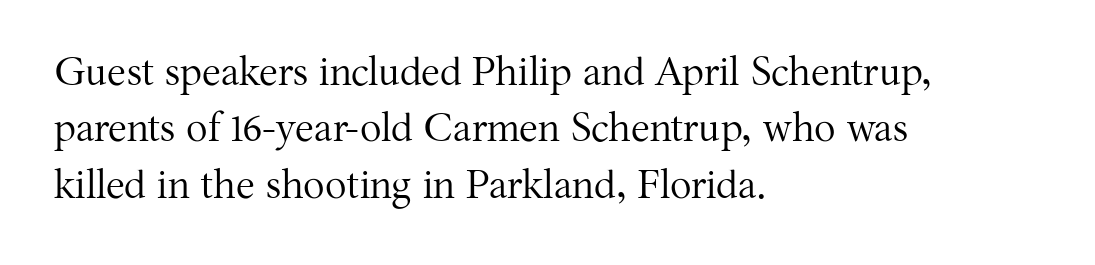
{"serif": "yes", "italic": "no", "bold": "no", "weight": "regular", "width": "normal", "stroke_contrast": "medium", "x_height": "medium", "monospaced": "no", "underline": "no", "align": "left", "line_spacing": "normal", "line_spacing_ratio": 1.41, "letter_spacing": "normal", "letter_spacing_em": 0.0, "glyph_px": 40}
